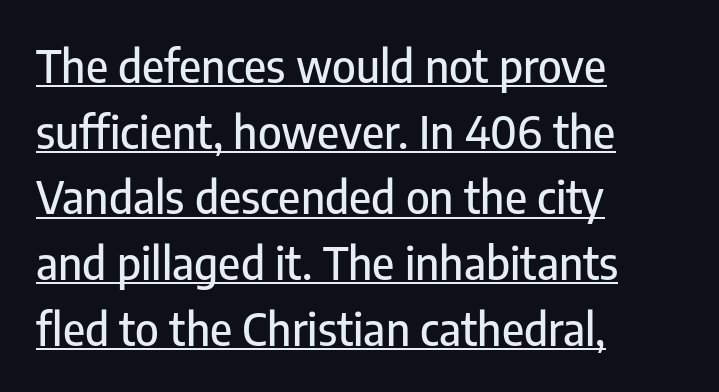
The image shows 45 px condensed sans-serif type, upright; set left-aligned, normal line spacing (1.46x), normal letter spacing, underlined; low stroke contrast and a medium x-height.
